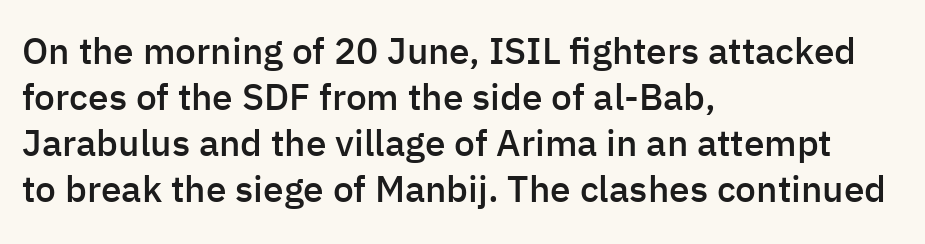
Beneath every word, the page is bare. The type family on display is of the sans-serif kind. Designer's note — italics off, roman on. Each letter keeps its own natural width here, so spacing adapts to shape.
